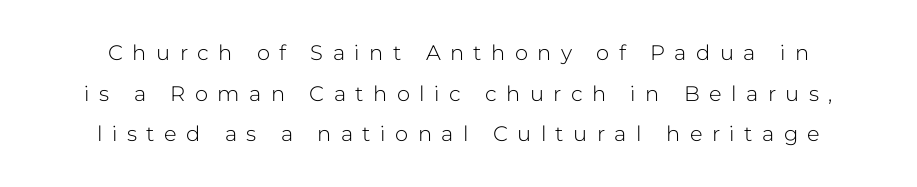
{"italic": "no", "bold": "no", "underline": "no", "line_spacing": "loose", "line_spacing_ratio": 1.93, "letter_spacing": "wide", "letter_spacing_em": 0.45, "glyph_px": 21}
